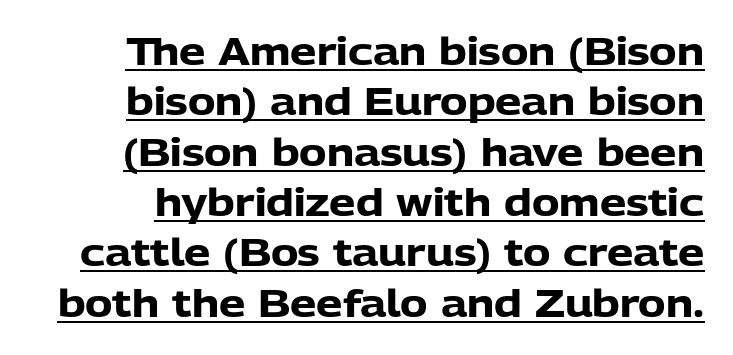
Q: Is the text bold? A: Yes.
Q: Is the text italic (slanted)? A: No, it is upright.
Q: Is the typeface a serif or a sans-serif typeface? A: Sans-serif.
Q: Is the text underlined? A: Yes.
Q: Is the spacing between letters normal or unusually wide? A: Normal.
Q: Is the spacing between lines tight, normal or loose? A: Normal.
Q: Width (condensed, normal, or wide)? A: Normal.
Q: Stroke contrast? A: Low.
Q: x-height? A: Medium.
Q: Monospaced? A: No.
